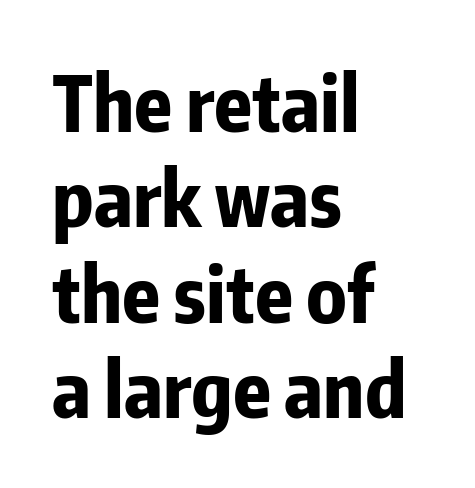
Unlike italic type, these characters show no tilt at all. On the weight axis this lands at bold, roughly 700. Which margin do the lines hug? The left one — the right edge is uneven. Descenders hang freely into open space.
